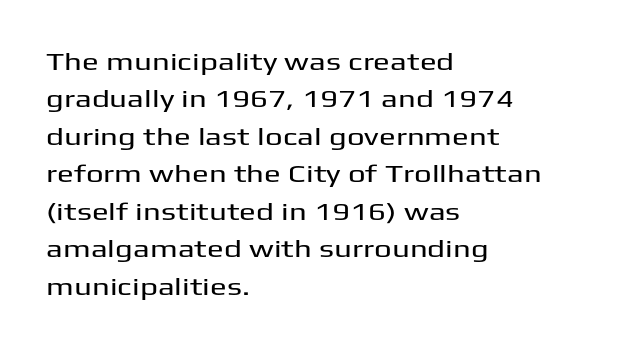
The rendering anchors every line to the left-hand side. The vertical gap from one line to the next is medium. The letterforms sit shoulder to shoulder at normal distance. Lines of text with bare space underneath. This is roman type, the default non-slanted kind.
